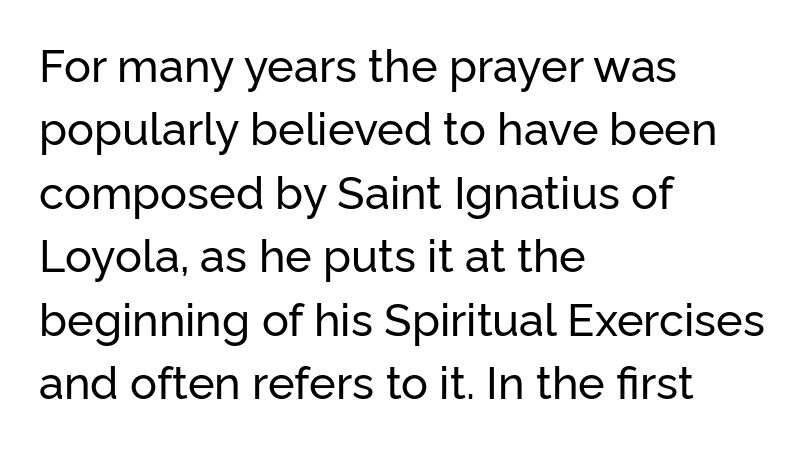
Q: Is the text italic (slanted)? A: No, it is upright.
Q: Is the typeface a serif or a sans-serif typeface? A: Sans-serif.
Q: Is the text underlined? A: No.
Q: How is the paragraph aligned? A: Left-aligned.
Q: Is the spacing between letters normal or unusually wide? A: Normal.
Q: Is the spacing between lines tight, normal or loose? A: Normal.
Q: Width (condensed, normal, or wide)? A: Normal.
Q: Stroke contrast? A: Low.
Q: x-height? A: Medium.
Q: Monospaced? A: No.
